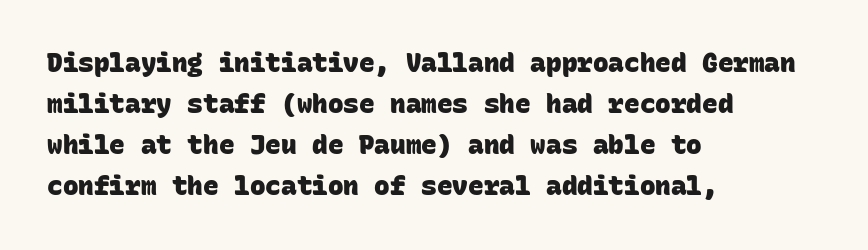
The rendering uses a moderate line-height, typical for paragraphs. The strokes are fattened all the way to bold. There is no visible air inserted between adjacent glyphs. A bare baseline throughout the passage. Line beginnings align vertically; line endings do not.
